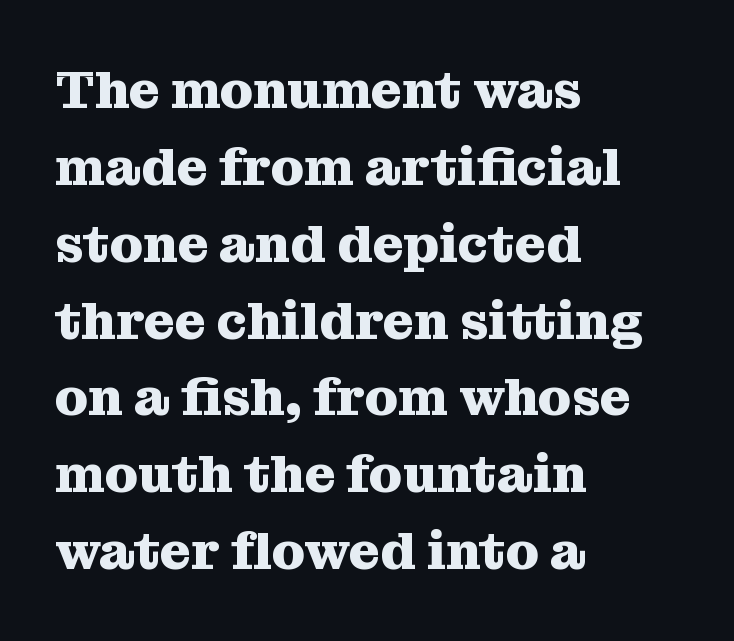
The image shows 53 px heavy serif type, upright; set left-aligned, normal line spacing (1.45x), normal letter spacing, not underlined; medium stroke contrast and a medium x-height.
